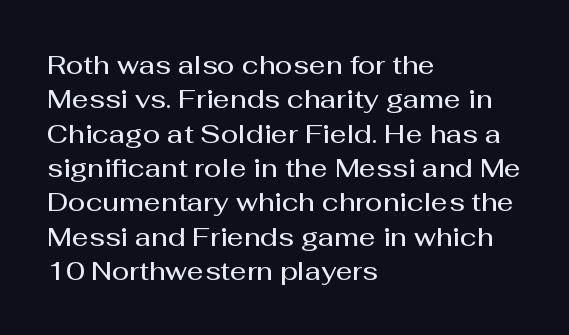
The image shows 26 px text type, upright; set left-aligned, normal line spacing (1.32x), normal letter spacing, not underlined.
